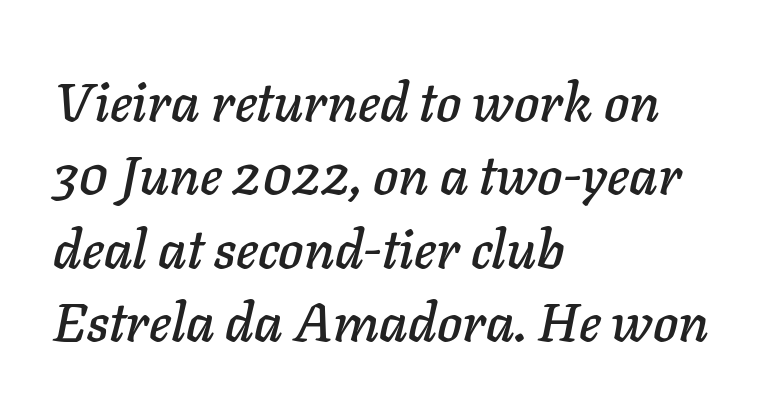
{"italic": "yes", "lean": "right", "slant_degrees": 11, "width": "normal", "stroke_contrast": "low", "x_height": "medium", "monospaced": "no", "underline": "no", "align": "left", "line_spacing": "normal", "line_spacing_ratio": 1.36, "letter_spacing": "normal", "letter_spacing_em": 0.0, "glyph_px": 54}
